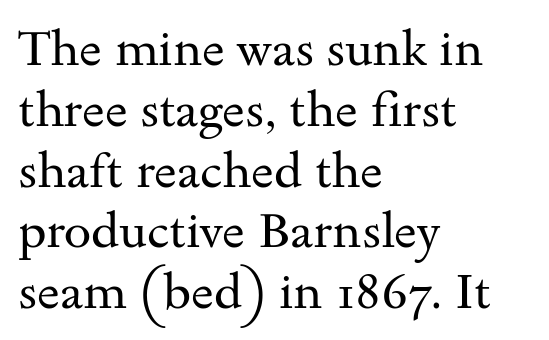
{"serif": "yes", "italic": "no", "bold": "no", "weight": "regular", "width": "wide", "stroke_contrast": "medium", "x_height": "small", "monospaced": "no", "underline": "no", "align": "left", "line_spacing_ratio": 1.24, "letter_spacing": "normal", "letter_spacing_em": 0.0, "glyph_px": 49}
